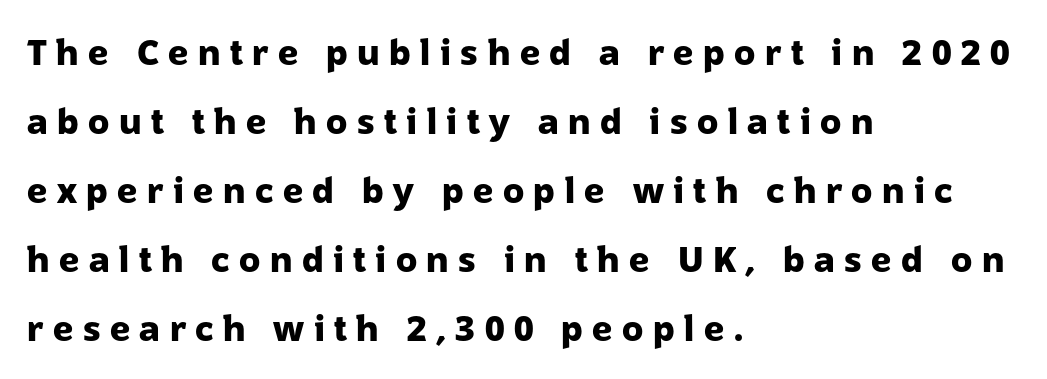
{"serif": "no", "italic": "no", "bold": "yes", "weight": "heavy", "width": "normal", "stroke_contrast": "low", "x_height": "medium", "monospaced": "no", "underline": "no", "align": "left", "line_spacing": "loose", "line_spacing_ratio": 1.97, "letter_spacing": "wide", "letter_spacing_em": 0.27, "glyph_px": 35}
